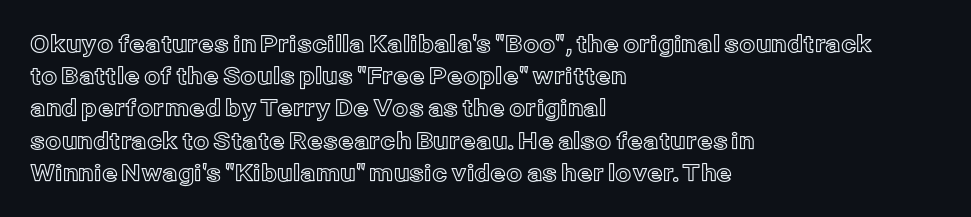
Q: Is the text italic (slanted)? A: No, it is upright.
Q: Is the text underlined? A: No.
Q: How is the paragraph aligned? A: Left-aligned.
Q: Is the spacing between letters normal or unusually wide? A: Normal.
Q: Is the spacing between lines tight, normal or loose? A: Normal.
